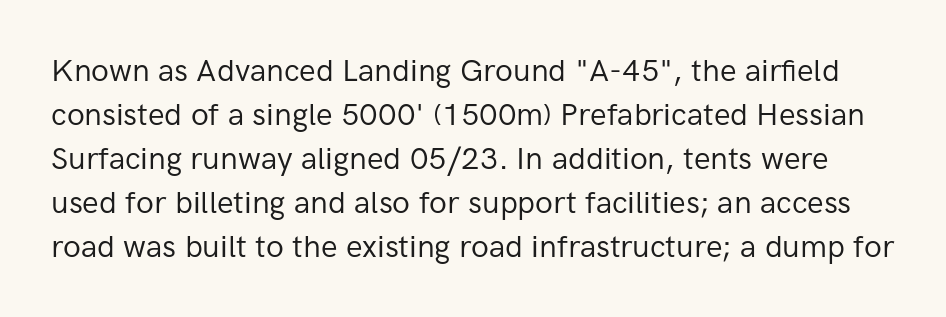
{"serif": "no", "italic": "no", "bold": "no", "weight": "regular", "width": "normal", "stroke_contrast": "low", "x_height": "medium", "monospaced": "no", "underline": "no", "line_spacing": "normal", "line_spacing_ratio": 1.42, "letter_spacing": "normal", "letter_spacing_em": 0.0, "glyph_px": 31}
